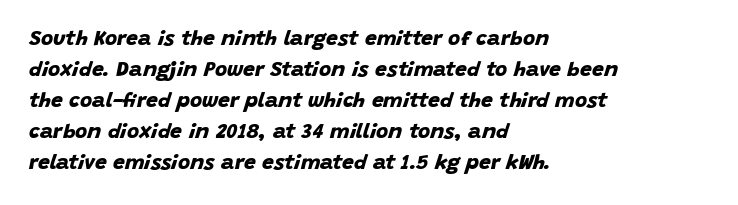
The space beneath each line is pristine and unruled. Words appear dense and cohesive because spacing is normal. Caption: bold face, heavy strokes. Notice how descenders clear the ascenders below comfortably — that's standard leading. Is the block centered? No — it sits flush against the left margin.
